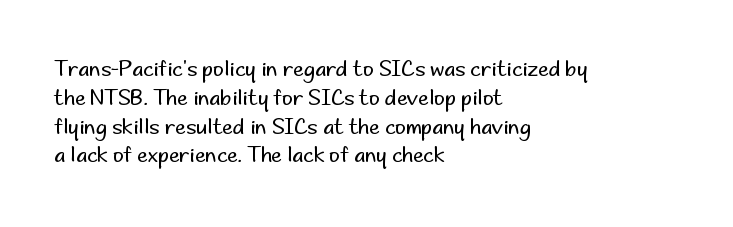
Q: Is the text bold? A: No.
Q: Is the text italic (slanted)? A: No, it is upright.
Q: Is the text underlined? A: No.
Q: How is the paragraph aligned? A: Left-aligned.
Q: Is the spacing between letters normal or unusually wide? A: Normal.
Q: Is the spacing between lines tight, normal or loose? A: Normal.
